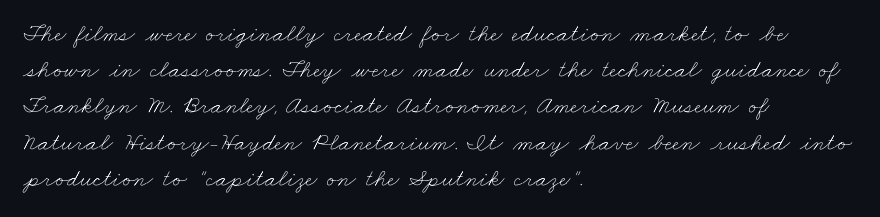
Has an underline been added? It has not. The passage shown has conventional tracking throughout. Heaviness? Minimal to ordinary, like unemphasized prose. Rows of type keep a routine distance in the vertical direction. These lines are set flush left with a ragged right edge.
